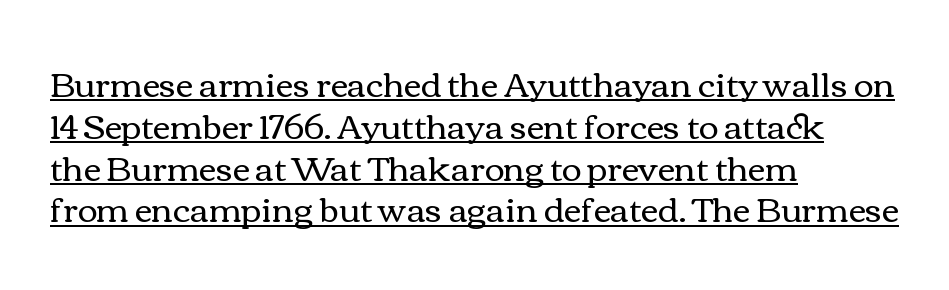
The image shows 34 px regular-weight, wide type, upright; set left-aligned, line spacing 1.23x, normal letter spacing, underlined; a medium x-height.
